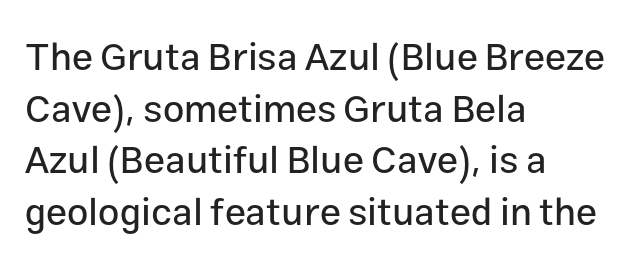
One-word summary of the alignment: left. Tracking value appears to be zero — textbook default spacing. Regular leading. In terms of posture, this sample is upright.
